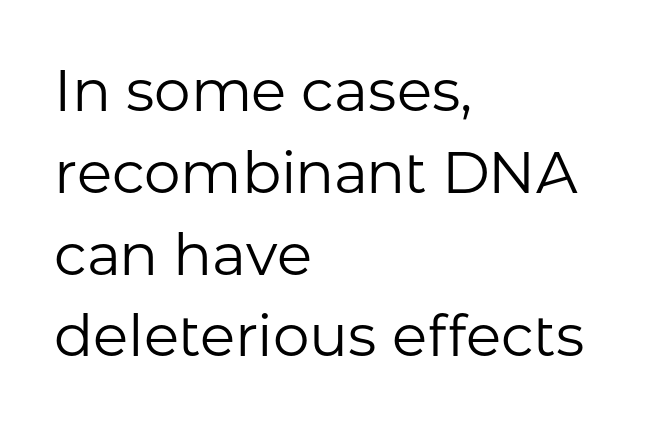
The image shows 58 px regular-weight sans-serif type, upright; set left-aligned, normal line spacing (1.41x), normal letter spacing, not underlined; low stroke contrast and a medium x-height.
